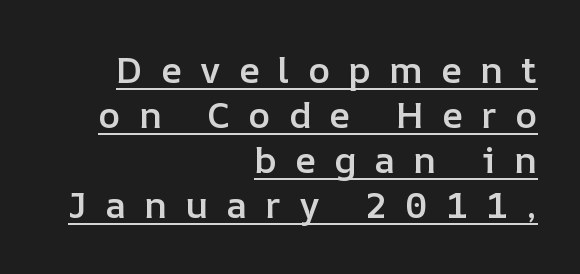
The rendering uses a semibold face; strokes are thickened but not to full bold. Do the characters align in a grid? No, the font is proportional. Ascenders rise straight up at ninety degrees. You could only call the tracking loose — the letters float apart.
